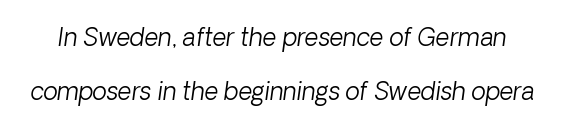
The image shows 24 px text type, italic (leaning right); set loose line spacing (2.23x), normal letter spacing, not underlined.
